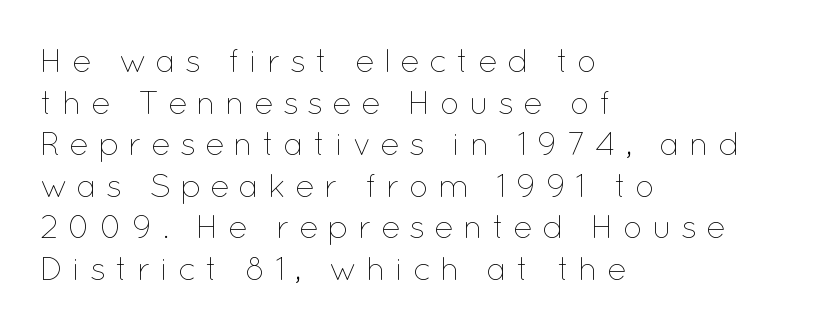
Q: Is the text bold? A: No.
Q: Is the text italic (slanted)? A: No, it is upright.
Q: Is the text underlined? A: No.
Q: How is the paragraph aligned? A: Left-aligned.
Q: Is the spacing between letters normal or unusually wide? A: Unusually wide.
Q: Is the spacing between lines tight, normal or loose? A: Normal.
Q: Width (condensed, normal, or wide)? A: Normal.
Q: Stroke contrast? A: Low.
Q: x-height? A: Medium.
Q: Monospaced? A: No.
